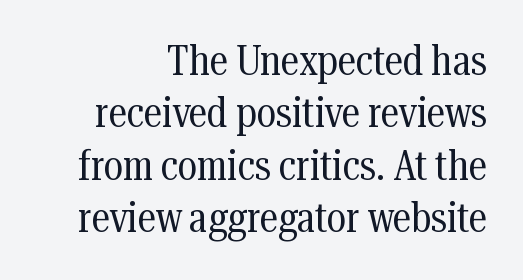
The image shows 42 px regular-weight, condensed serif type, upright; set right-aligned, normal line spacing (1.25x), normal letter spacing, not underlined; medium stroke contrast and a medium x-height.
